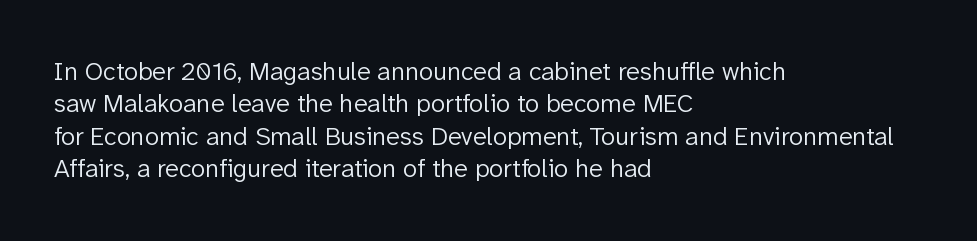
The image shows 26 px text type, upright; set left-aligned, normal line spacing (1.25x), normal letter spacing, not underlined.
